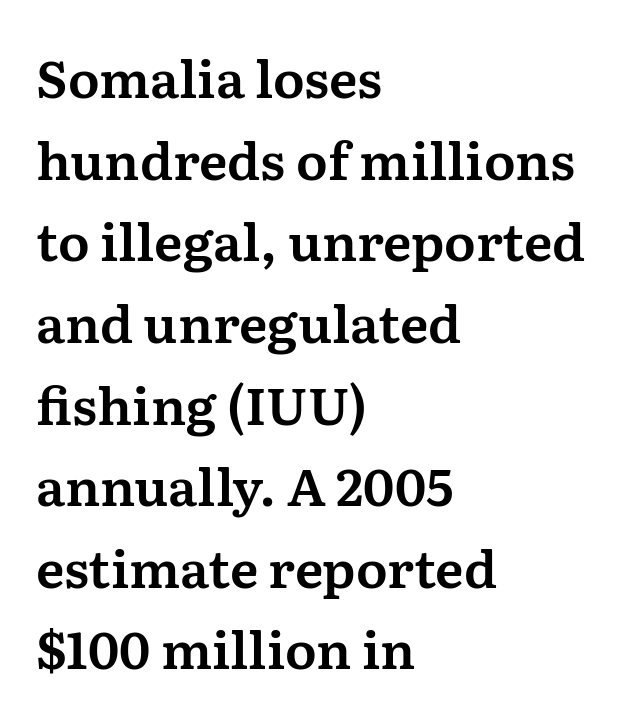
Line starts are locked; line ends wander. Unlike italic type, these characters show no tilt at all. This sample has the flowing, uneven cadence of proportional lettering. The words here are not underlined.
